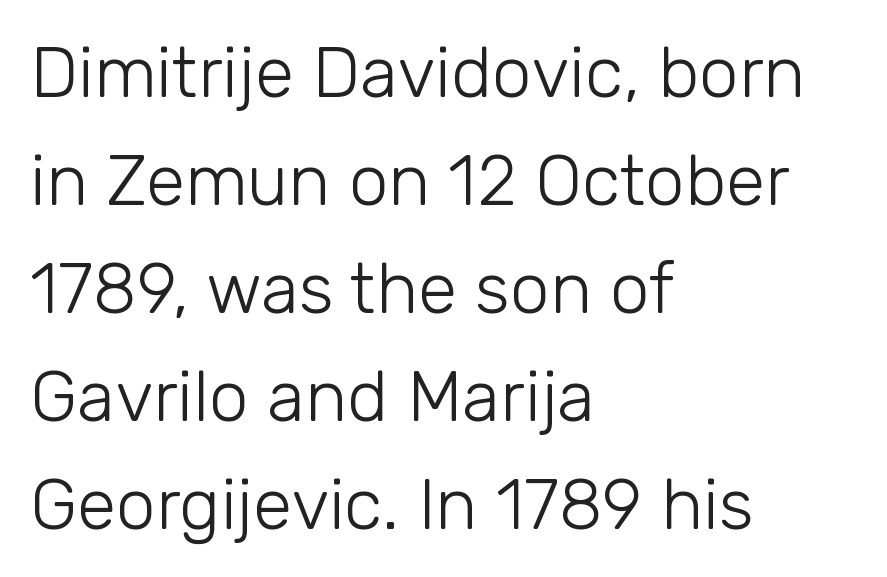
Quick note: underline off. Leading matches the norm, producing a regular column. These glyphs show unthickened strokes, regular width or finer. Unlike a traditional serif, this face leaves its strokes unadorned.
